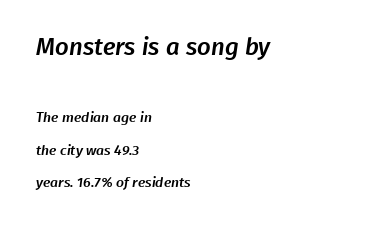
The specimen omits any rule beneath the text block's lines. Does the bottom block carry the larger type? No, the top block does. Nothing unusual about the tracking: characters are spaced as the font intends. Line spacing here is loose.
